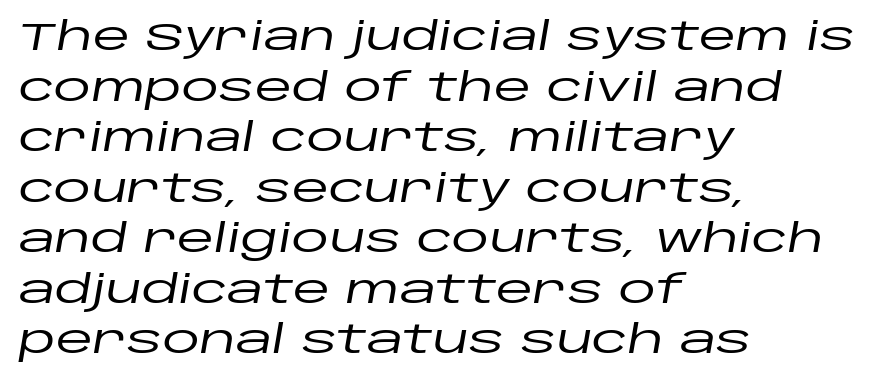
{"italic": "yes", "lean": "right", "slant_degrees": 10, "width": "wide", "stroke_contrast": "low", "x_height": "large", "monospaced": "no", "underline": "no", "align": "left", "line_spacing": "normal", "line_spacing_ratio": 1.33, "letter_spacing": "normal", "letter_spacing_em": 0.0, "glyph_px": 38}
